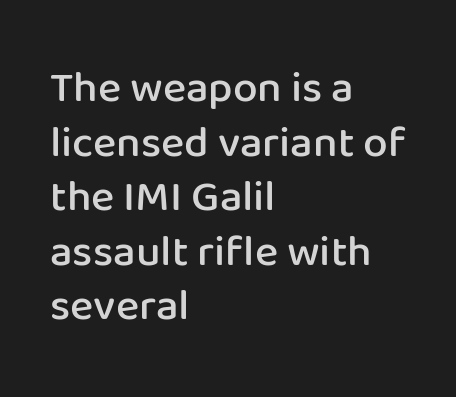
The image shows 44 px semibold sans-serif type, upright; set left-aligned, line spacing 1.24x, normal letter spacing, not underlined; low stroke contrast and a medium x-height.
